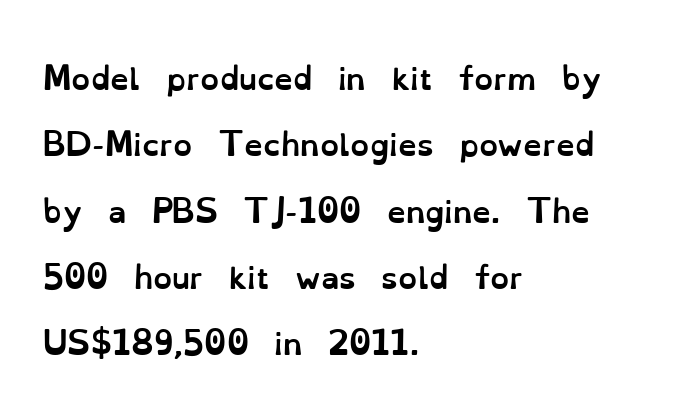
Each glyph is drawn with heavy, bold strokes. A great deal of white space separates one row of letters from the next. Varying glyph widths throughout — classic text-font behaviour. Tracking here is standard; glyphs follow each other at the usual distance. The space directly below the letters is spotless. Left-aligned paragraph, ragged on the right.
